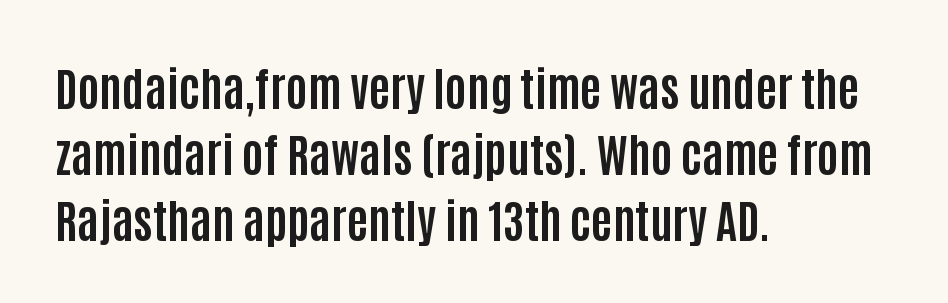
{"serif": "no", "italic": "no", "bold": "yes", "weight": "bold", "width": "condensed", "stroke_contrast": "low", "x_height": "large", "monospaced": "no", "underline": "no", "align": "left", "line_spacing": "normal", "line_spacing_ratio": 1.43, "letter_spacing": "normal", "letter_spacing_em": 0.0, "glyph_px": 46}
